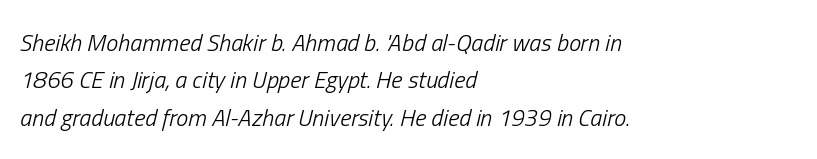
The image shows 24 px text type, italic (leaning right); set left-aligned, normal line spacing (1.56x), normal letter spacing, not underlined.
